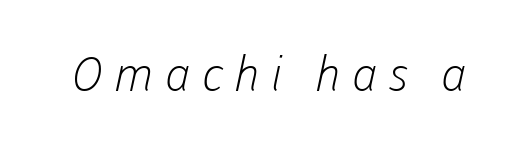
{"serif": "no", "bold": "no", "weight": "light", "width": "normal", "stroke_contrast": "low", "x_height": "medium", "monospaced": "no", "underline": "no", "letter_spacing": "wide", "letter_spacing_em": 0.22, "glyph_px": 48}
